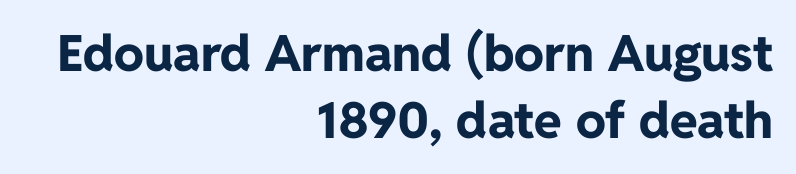
The image shows 50 px bold sans-serif type, upright; set right-aligned, normal line spacing (1.34x), normal letter spacing, not underlined; low stroke contrast and a medium x-height.
